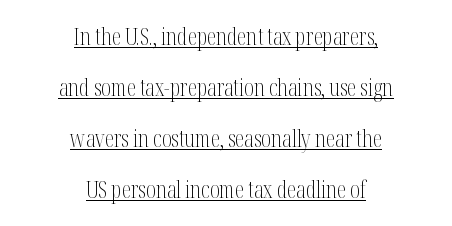
{"italic": "no", "bold": "no", "underline": "yes", "align": "center", "line_spacing": "loose", "line_spacing_ratio": 2.22, "letter_spacing": "normal", "letter_spacing_em": 0.0, "glyph_px": 23}
